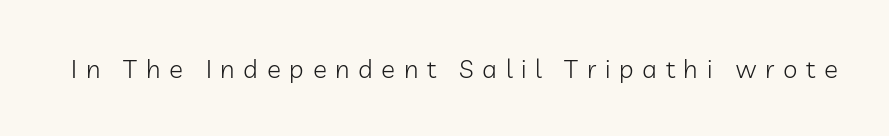
The image shows 26 px text type, upright; set unusually wide letter spacing (+0.33 em), not underlined.
